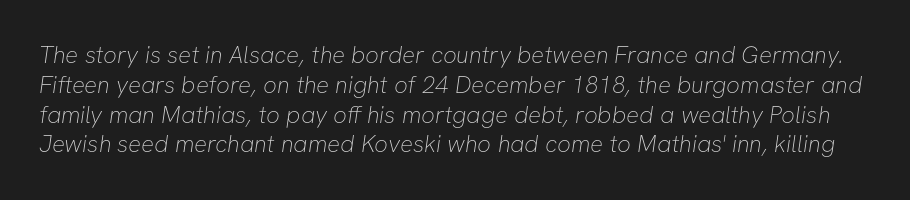
The image shows 24 px text type; set line spacing 1.24x, normal letter spacing, not underlined.
